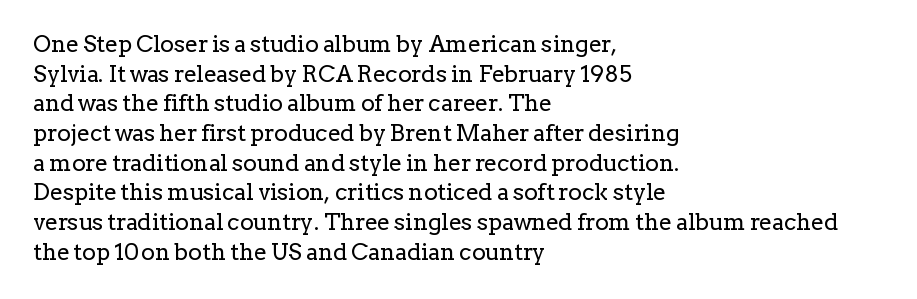
{"italic": "no", "bold": "no", "underline": "no", "align": "left", "line_spacing": "normal", "line_spacing_ratio": 1.29, "letter_spacing": "normal", "letter_spacing_em": 0.0, "glyph_px": 23}
